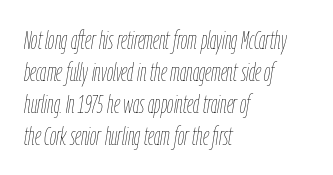
{"italic": "yes", "lean": "right", "slant_degrees": 9, "bold": "no", "underline": "no", "align": "left", "line_spacing": "normal", "line_spacing_ratio": 1.28, "letter_spacing": "normal", "letter_spacing_em": 0.0, "glyph_px": 25}
